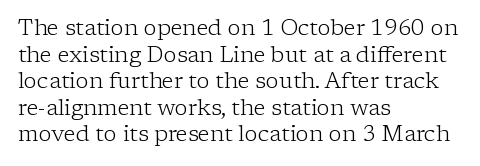
Q: Is the text bold? A: No.
Q: Is the text italic (slanted)? A: No, it is upright.
Q: Is the text underlined? A: No.
Q: How is the paragraph aligned? A: Left-aligned.
Q: Is the spacing between letters normal or unusually wide? A: Normal.
